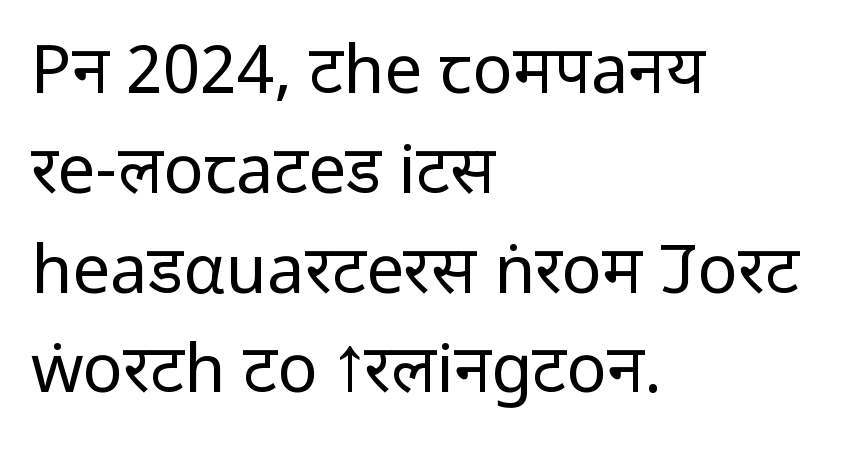
Q: Is the text bold? A: No.
Q: Is the text italic (slanted)? A: No, it is upright.
Q: Is the typeface a serif or a sans-serif typeface? A: Sans-serif.
Q: Is the text underlined? A: No.
Q: How is the paragraph aligned? A: Left-aligned.
Q: Is the spacing between letters normal or unusually wide? A: Normal.
Q: Is the spacing between lines tight, normal or loose? A: Normal.
Q: Width (condensed, normal, or wide)? A: Condensed.
Q: Stroke contrast? A: Low.
Q: x-height? A: Large.
Q: Monospaced? A: No.
